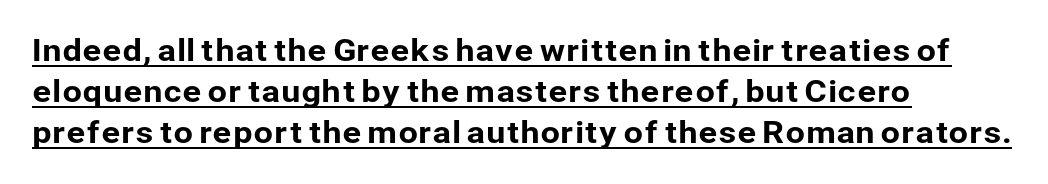
The image shows 31 px sans-serif type, upright; set left-aligned, normal line spacing (1.33x), normal letter spacing, underlined; low stroke contrast and a medium x-height.
